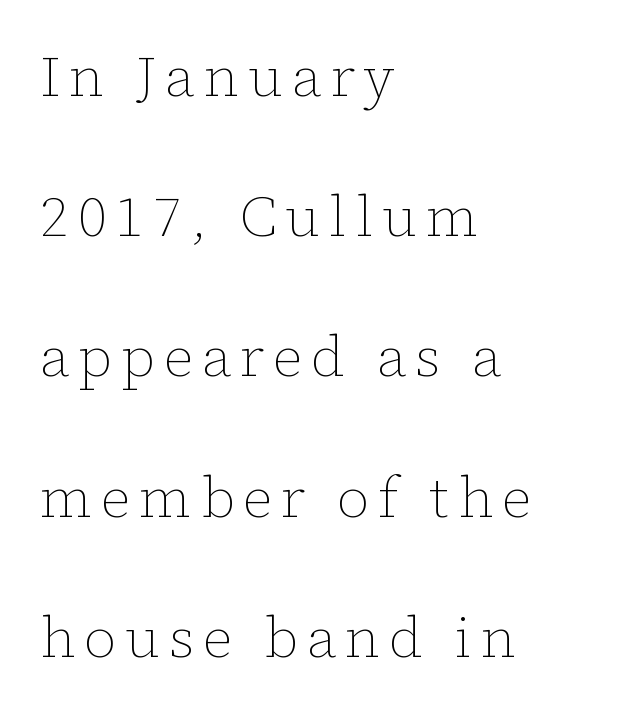
The space between consecutive lines is lavish. Do the letters lean? They stand straight. On a weight scale, this lands at 450 or below. Horizontal alignment here is leftward, the default for most running prose. Nobody drew a line under any word here. Varying glyph widths throughout — classic text-font behaviour.
